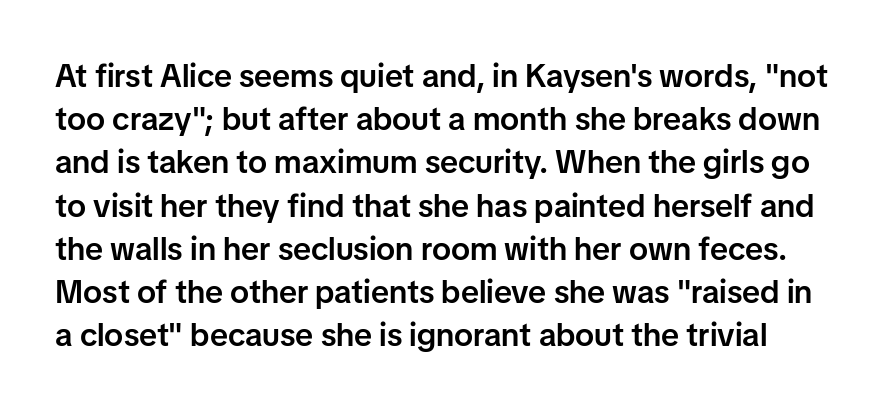
The image shows 32 px semibold sans-serif type, upright; set normal line spacing (1.35x), normal letter spacing, not underlined; low stroke contrast and a medium x-height.
